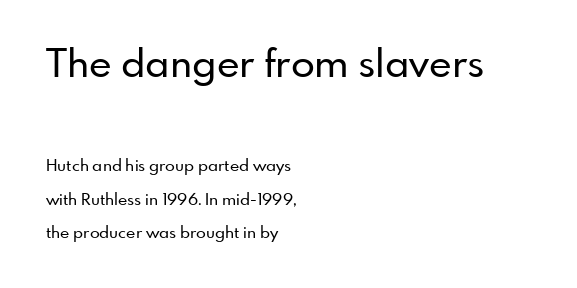
Nothing sits at the stroke ends, so this counts as sans-serif. Left-aligned paragraph, ragged on the right. Whoever set this chose breathing room over compactness in the vertical rhythm. Each letter keeps its own natural width here, so spacing adapts to shape.
